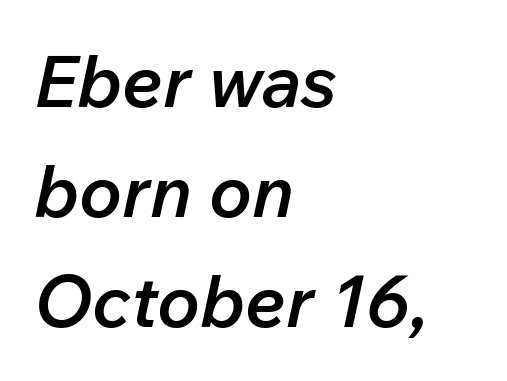
The image shows 72 px semibold type, italic (leaning right); set left-aligned, normal line spacing (1.53x), normal letter spacing, not underlined; low stroke contrast and a medium x-height.
